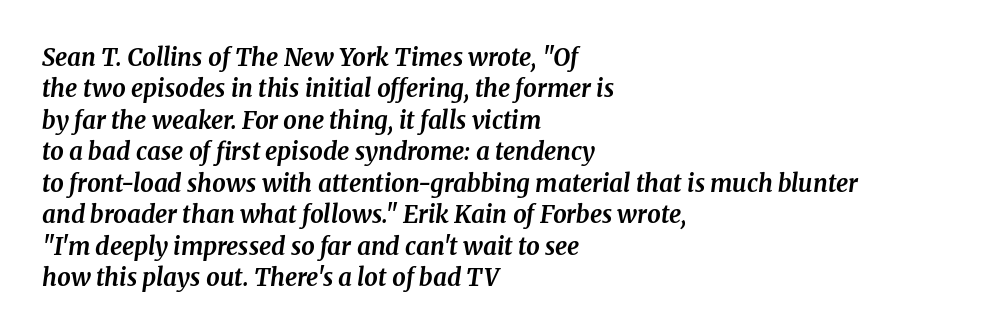
{"italic": "yes", "lean": "right", "slant_degrees": 8, "bold": "yes", "underline": "no", "align": "left", "line_spacing": "normal", "line_spacing_ratio": 1.31, "letter_spacing": "normal", "letter_spacing_em": 0.0, "glyph_px": 24}
